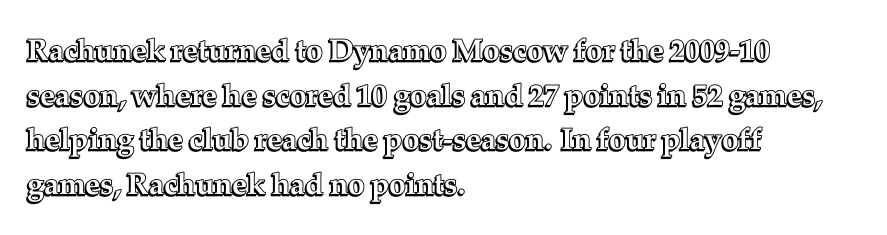
Q: Is the text italic (slanted)? A: No, it is upright.
Q: Is the text underlined? A: No.
Q: How is the paragraph aligned? A: Left-aligned.
Q: Is the spacing between letters normal or unusually wide? A: Normal.
Q: Is the spacing between lines tight, normal or loose? A: Normal.
Q: Width (condensed, normal, or wide)? A: Normal.
Q: x-height? A: Medium.
Q: Monospaced? A: No.
